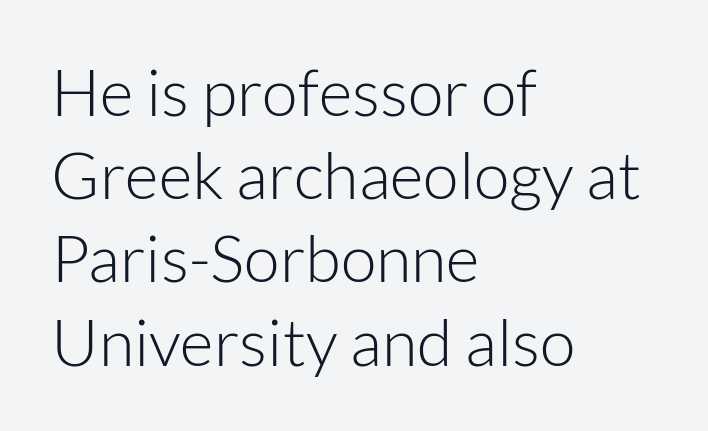
The image shows 65 px light sans-serif type, upright; set left-aligned, normal line spacing (1.28x), normal letter spacing, not underlined; low stroke contrast and a medium x-height.
